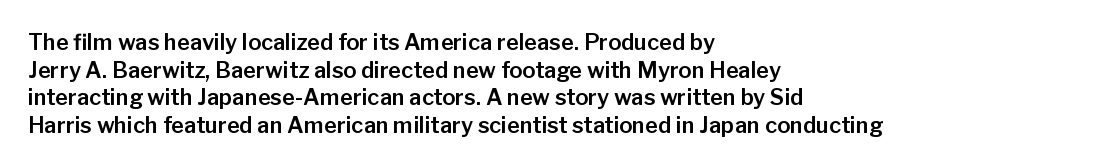
The image shows 22 px text type, upright; set left-aligned, normal line spacing (1.26x), normal letter spacing, not underlined.
